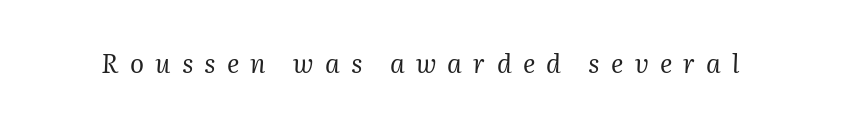
{"italic": "yes", "lean": "right", "slant_degrees": 2, "bold": "no", "underline": "no", "letter_spacing": "wide", "letter_spacing_em": 0.43, "glyph_px": 26}
